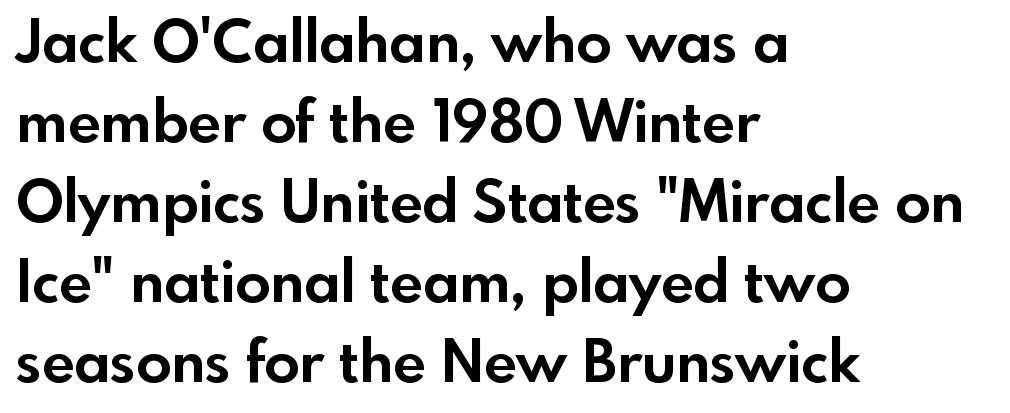
{"serif": "no", "italic": "no", "bold": "yes", "weight": "bold", "width": "normal", "x_height": "small", "monospaced": "no", "underline": "no", "align": "left", "line_spacing": "normal", "line_spacing_ratio": 1.38, "letter_spacing": "normal", "letter_spacing_em": 0.0, "glyph_px": 58}
